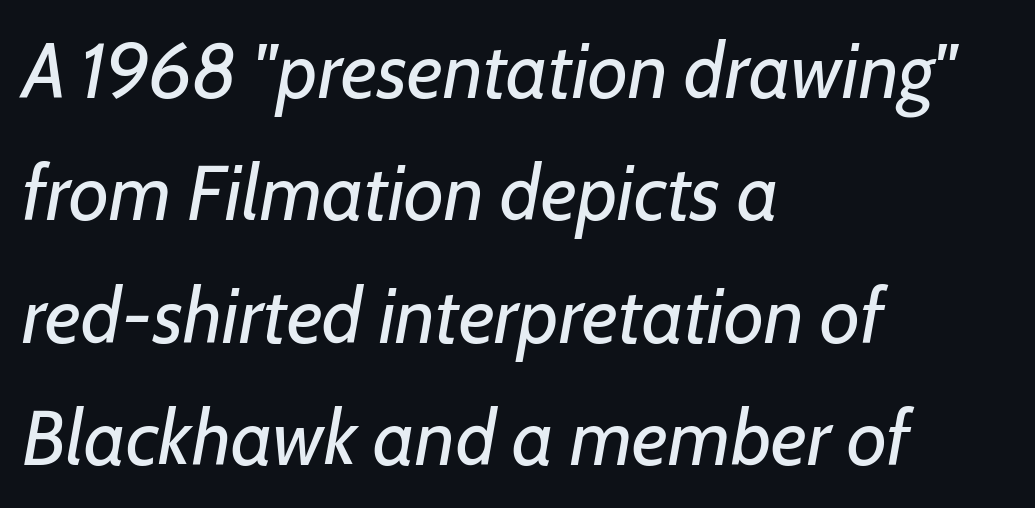
{"italic": "yes", "lean": "right", "slant_degrees": 7, "bold": "no", "weight": "regular", "width": "normal", "stroke_contrast": "low", "x_height": "medium", "monospaced": "no", "underline": "no", "align": "left", "line_spacing": "normal", "line_spacing_ratio": 1.57, "letter_spacing": "normal", "letter_spacing_em": 0.0, "glyph_px": 78}
